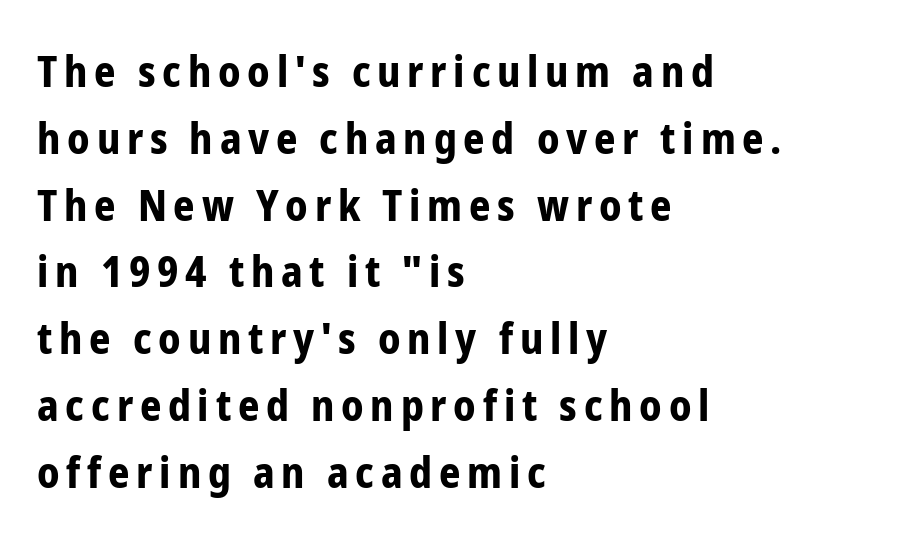
The image shows 42 px bold, condensed sans-serif type, upright; set left-aligned, normal line spacing (1.59x), not underlined; low stroke contrast and a medium x-height.
